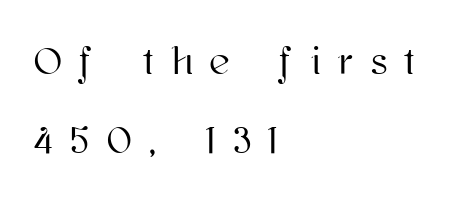
{"italic": "no", "width": "normal", "stroke_contrast": "high", "x_height": "medium", "monospaced": "no", "underline": "no", "align": "left", "line_spacing": "loose", "line_spacing_ratio": 2.03, "letter_spacing": "wide", "letter_spacing_em": 0.45, "glyph_px": 39}
